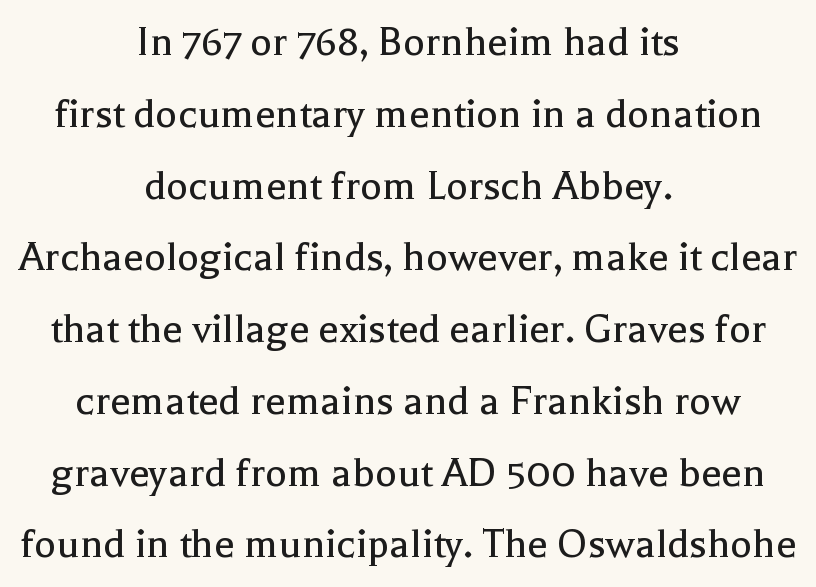
{"serif": "yes", "italic": "no", "bold": "no", "weight": "regular", "width": "normal", "x_height": "medium", "monospaced": "no", "underline": "no", "align": "center", "line_spacing": "normal", "line_spacing_ratio": 1.56, "letter_spacing": "normal", "letter_spacing_em": 0.0, "glyph_px": 46}
